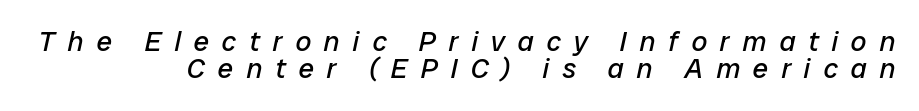
The image shows 28 px regular-weight type, italic (leaning right); set right-aligned, tight line spacing (0.98x), unusually wide letter spacing (+0.46 em), not underlined; low stroke contrast and a medium x-height.
